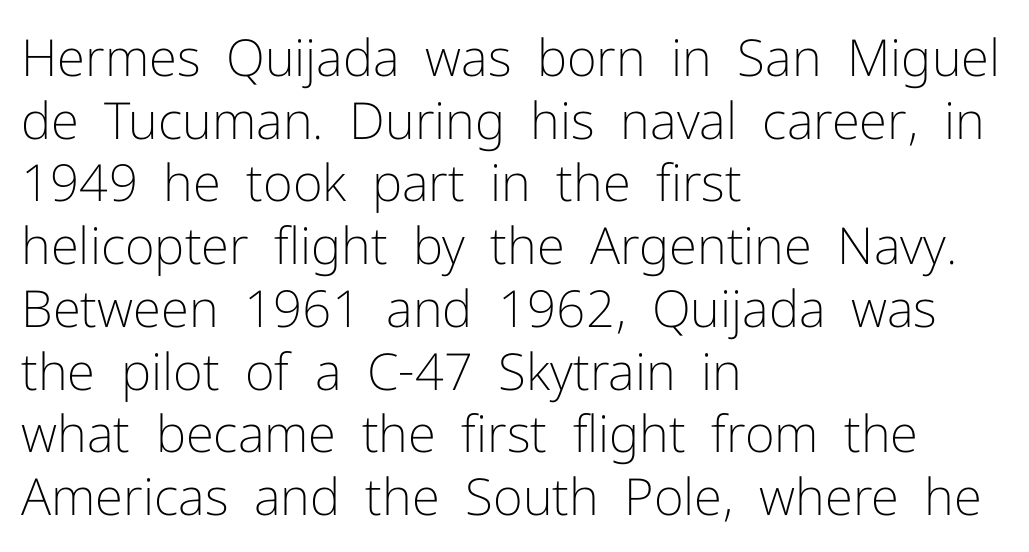
Q: Is the text bold? A: No.
Q: Is the text italic (slanted)? A: No, it is upright.
Q: Is the typeface a serif or a sans-serif typeface? A: Sans-serif.
Q: Is the text underlined? A: No.
Q: How is the paragraph aligned? A: Left-aligned.
Q: Is the spacing between letters normal or unusually wide? A: Normal.
Q: Width (condensed, normal, or wide)? A: Normal.
Q: Stroke contrast? A: Low.
Q: x-height? A: Medium.
Q: Monospaced? A: No.
